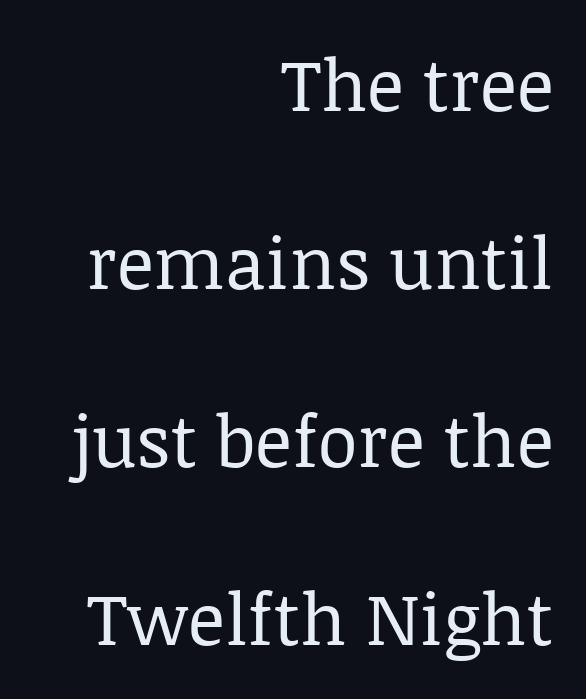
Letters have the restrained weight of plain body copy at most. Here the designer chose a conventional face with non-uniform glyph widths. One-word summary of the alignment: right. Type style note: has serifs. The words here are not underlined. This is the regular roman posture of the typeface.
